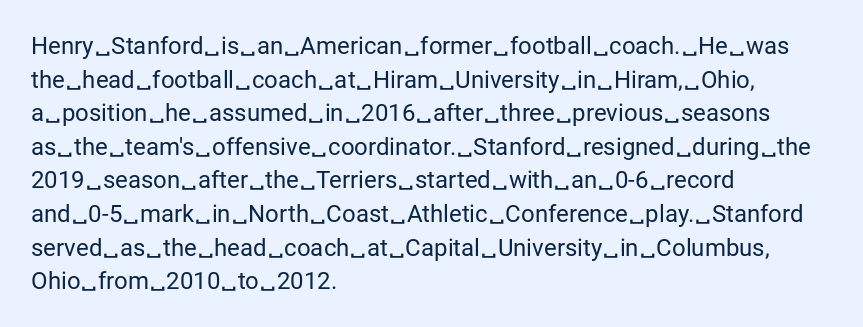
Does the copy run flush right? No — it runs flush left. Does extra space separate the letters? No, they use regular spacing. The letters look calm and open, with moderate or lighter stems. Beneath every word, the page is bare. Normally led — the rows are evenly, conventionally spaced.
